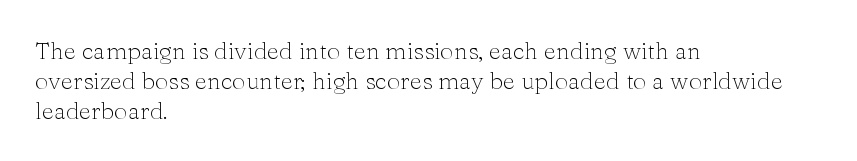
Q: Is the text bold? A: No.
Q: Is the text italic (slanted)? A: No, it is upright.
Q: Is the text underlined? A: No.
Q: How is the paragraph aligned? A: Left-aligned.
Q: Is the spacing between letters normal or unusually wide? A: Normal.
Q: Is the spacing between lines tight, normal or loose? A: Normal.
